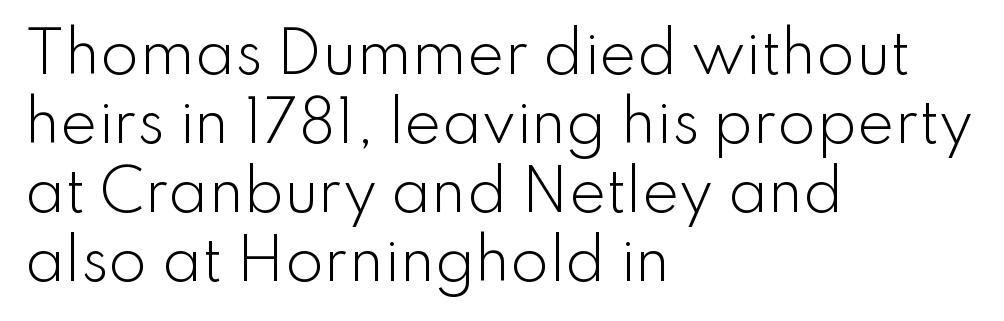
Observe the ordinary spacing: letters are neighbours, not strangers. A student would call this left alignment; a typographer would say flush left, rag right. Serifs: no, the terminals of the letterforms are clean. Any mark beneath the type? The region is blank. Vertical stems look standard width or narrower in stroke.
